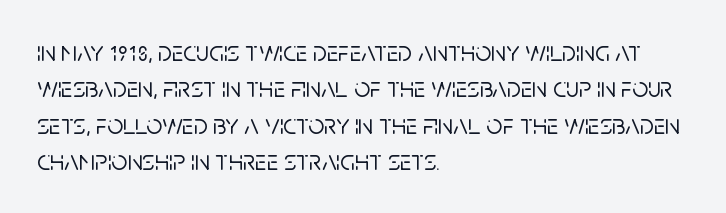
The image shows 28 px sans-serif type, upright; set left-aligned, normal line spacing (1.3x), normal letter spacing, not underlined; low stroke contrast and a large x-height.
